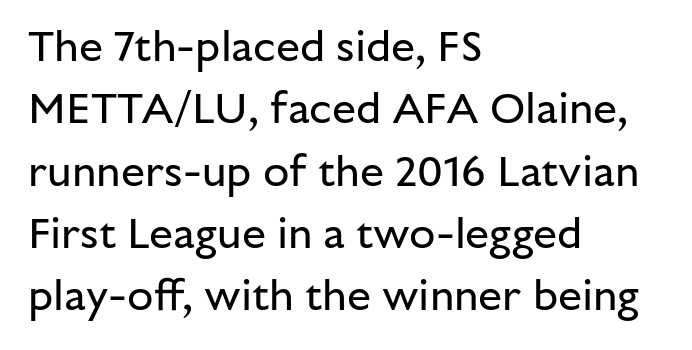
Q: Is the text bold? A: No.
Q: Is the text italic (slanted)? A: No, it is upright.
Q: Is the typeface a serif or a sans-serif typeface? A: Sans-serif.
Q: Is the text underlined? A: No.
Q: How is the paragraph aligned? A: Left-aligned.
Q: Is the spacing between letters normal or unusually wide? A: Normal.
Q: Is the spacing between lines tight, normal or loose? A: Normal.
Q: Width (condensed, normal, or wide)? A: Normal.
Q: Stroke contrast? A: Low.
Q: x-height? A: Medium.
Q: Monospaced? A: No.
